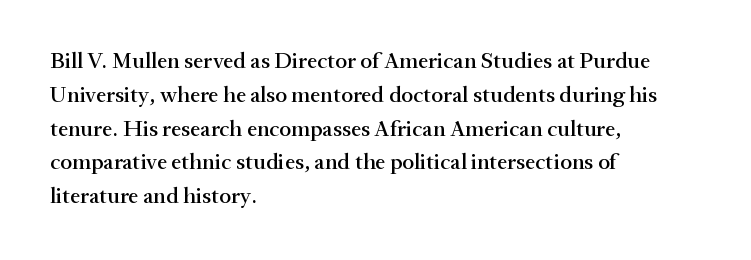
{"italic": "no", "underline": "no", "align": "left", "line_spacing": "normal", "line_spacing_ratio": 1.47, "letter_spacing": "normal", "letter_spacing_em": 0.0, "glyph_px": 23}
